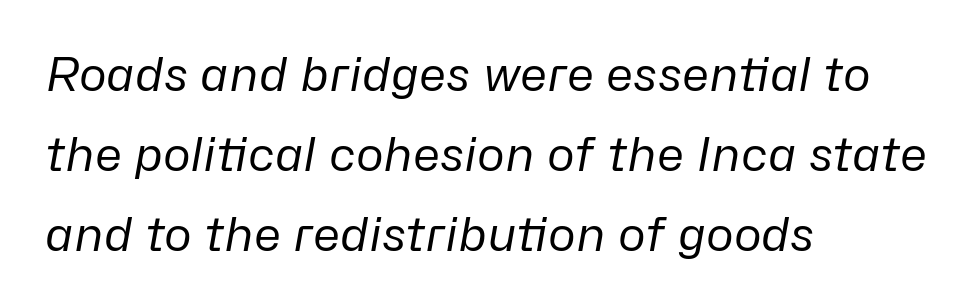
The image shows 47 px regular-weight type, italic (leaning right); set left-aligned, normal line spacing (1.7x), normal letter spacing, not underlined; low stroke contrast and a medium x-height.
